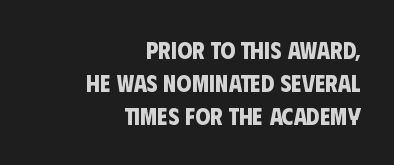
Q: Is the text bold? A: Yes.
Q: Is the text underlined? A: No.
Q: How is the paragraph aligned? A: Right-aligned.
Q: Is the spacing between letters normal or unusually wide? A: Normal.
Q: Is the spacing between lines tight, normal or loose? A: Normal.
